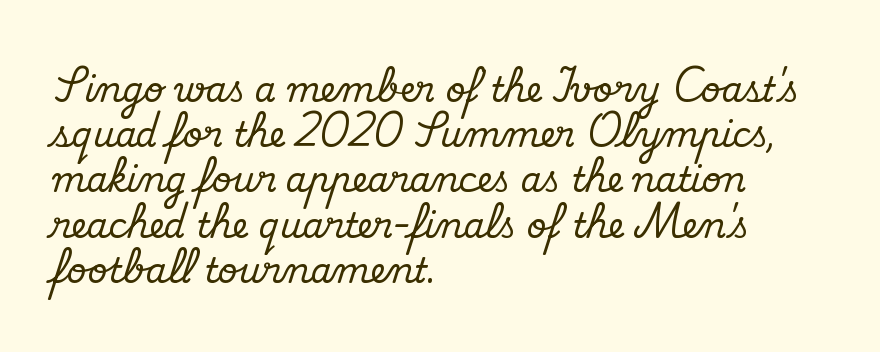
The image shows 34 px serif type; set left-aligned, normal line spacing (1.33x), normal letter spacing, not underlined; medium stroke contrast and a small x-height.
